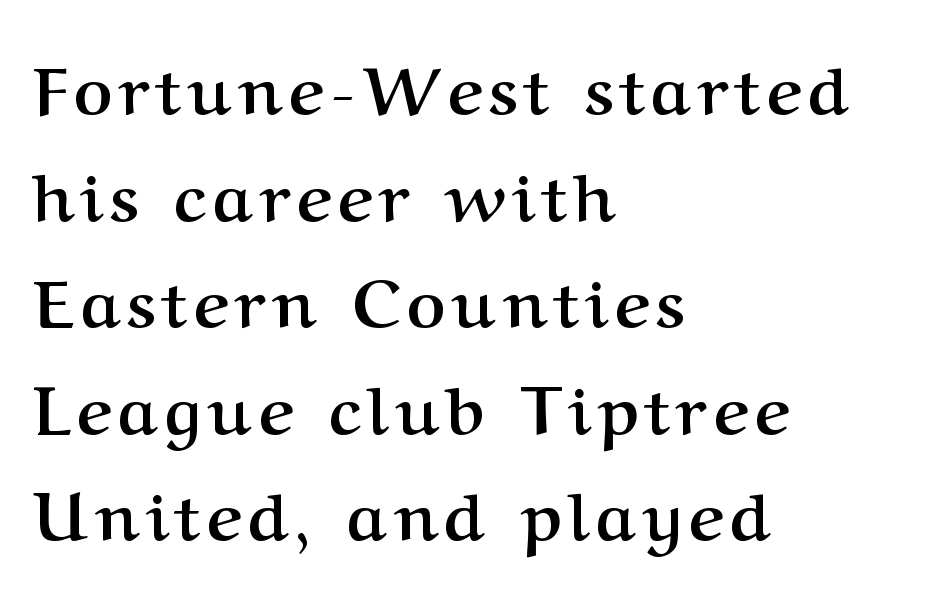
What weight is shown? A full bold with thick strokes. Leading matches the norm, producing a regular column. The letters stand upright; this is a roman face. I'd call this a serif setting — the letters wear small feet.
